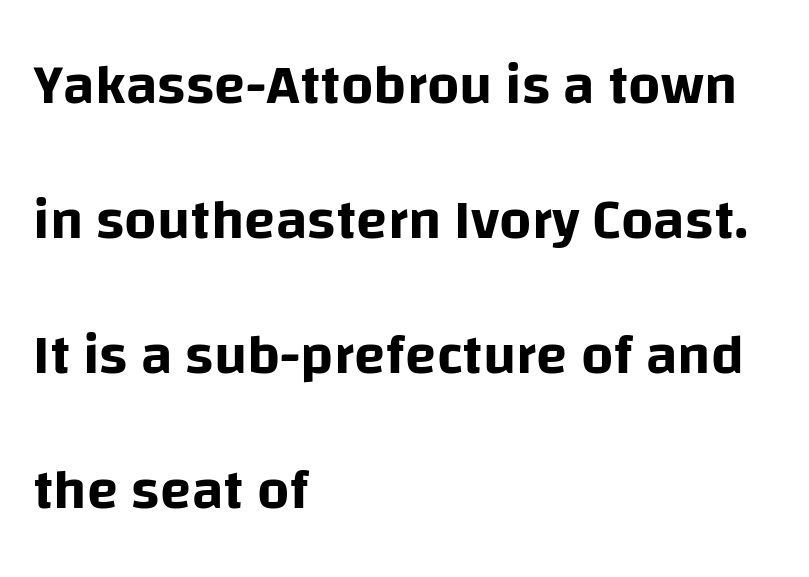
{"serif": "no", "italic": "no", "width": "normal", "stroke_contrast": "low", "x_height": "large", "monospaced": "no", "underline": "no", "align": "left", "line_spacing": "loose", "line_spacing_ratio": 2.37, "letter_spacing": "normal", "letter_spacing_em": 0.0, "glyph_px": 57}
